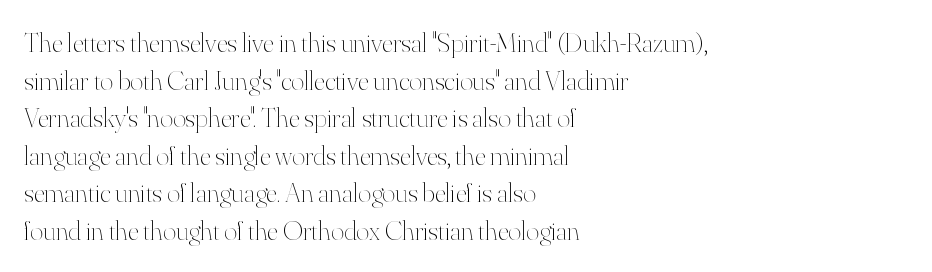
The image shows 28 px thin type, upright; set left-aligned, normal line spacing (1.34x), normal letter spacing, not underlined; high stroke contrast and a small x-height.
